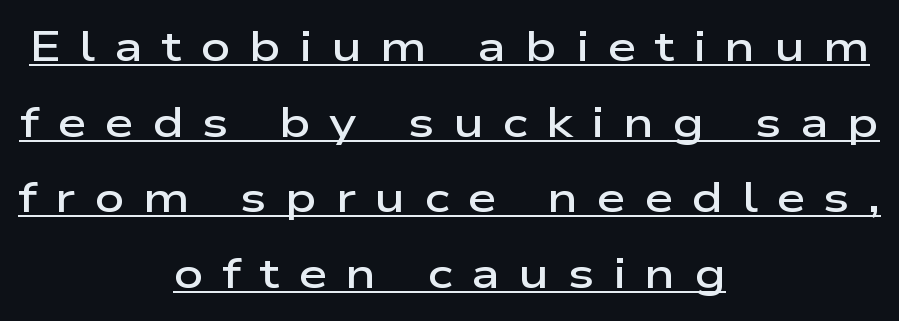
The image shows 42 px semibold, wide sans-serif type, upright; set centered, line spacing 1.8x, unusually wide letter spacing (+0.44 em), underlined; low stroke contrast and a medium x-height.
